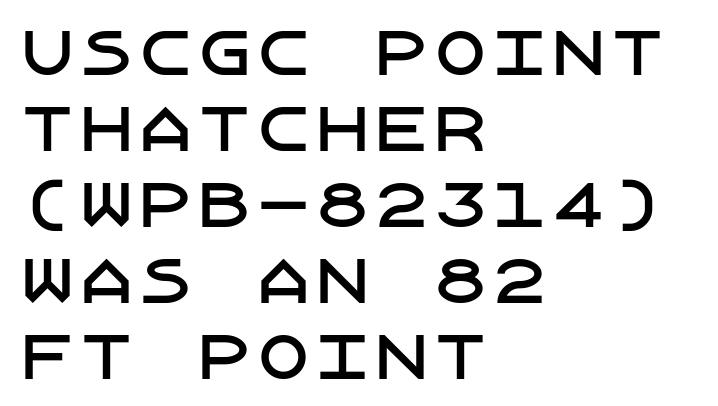
Q: Is the text italic (slanted)? A: No, it is upright.
Q: Is the typeface a serif or a sans-serif typeface? A: Sans-serif.
Q: Is the text underlined? A: No.
Q: How is the paragraph aligned? A: Left-aligned.
Q: Is the spacing between letters normal or unusually wide? A: Normal.
Q: Is the spacing between lines tight, normal or loose? A: Normal.
Q: Width (condensed, normal, or wide)? A: Normal.
Q: Stroke contrast? A: Low.
Q: x-height? A: Large.
